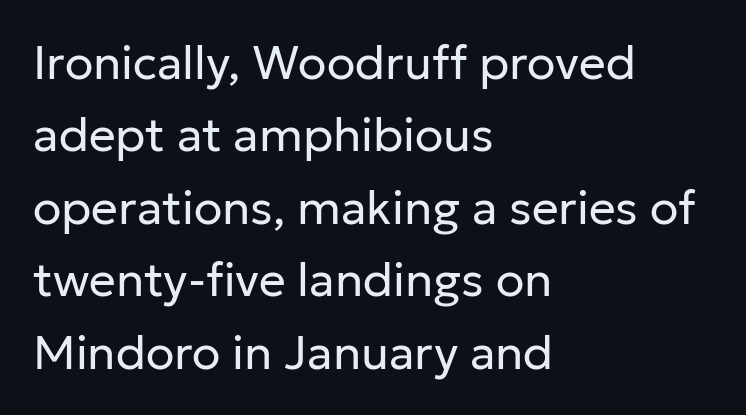
Q: Is the text bold? A: No.
Q: Is the text italic (slanted)? A: No, it is upright.
Q: Is the typeface a serif or a sans-serif typeface? A: Sans-serif.
Q: Is the text underlined? A: No.
Q: How is the paragraph aligned? A: Left-aligned.
Q: Is the spacing between letters normal or unusually wide? A: Normal.
Q: Is the spacing between lines tight, normal or loose? A: Normal.
Q: Width (condensed, normal, or wide)? A: Normal.
Q: Stroke contrast? A: Low.
Q: x-height? A: Medium.
Q: Monospaced? A: No.
